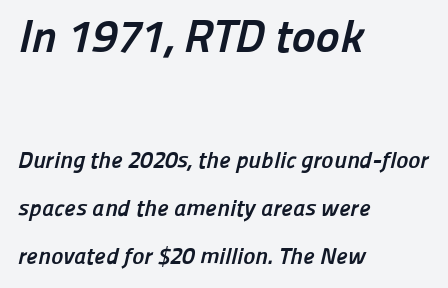
The image shows 46 px semibold sans-serif type; set left-aligned, loose line spacing (2.09x), normal letter spacing, not underlined; the first (top) block is 2.0x larger; low stroke contrast and a medium x-height.
